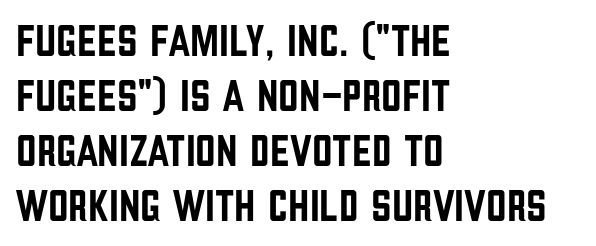
Any mark beneath the type? The region is blank. Regarding serifs, this sample does without them. Caption: standard tracking, unaltered. Line beginnings align vertically; line endings do not.
